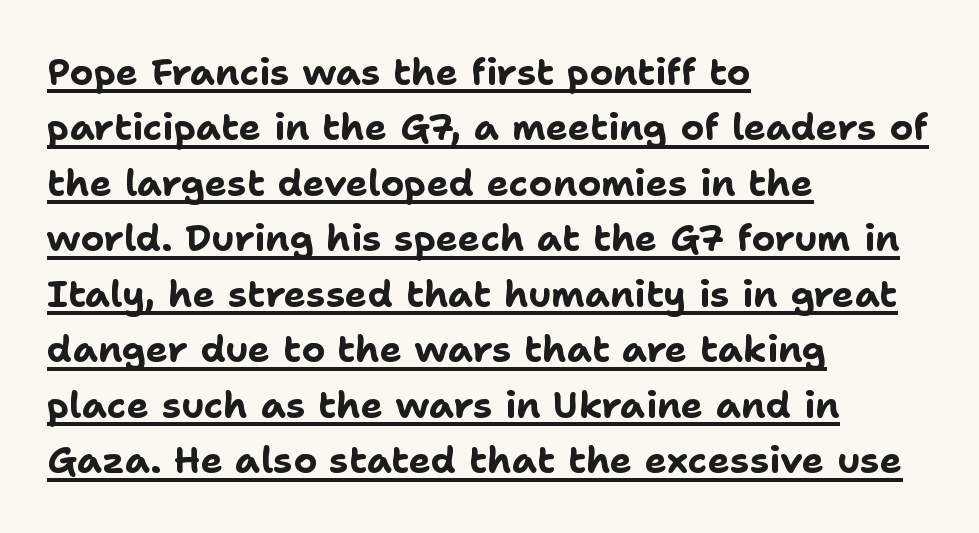
Q: Is the text bold? A: Yes.
Q: Is the text italic (slanted)? A: No, it is upright.
Q: Is the typeface a serif or a sans-serif typeface? A: Sans-serif.
Q: Is the text underlined? A: Yes.
Q: How is the paragraph aligned? A: Left-aligned.
Q: Is the spacing between letters normal or unusually wide? A: Normal.
Q: Is the spacing between lines tight, normal or loose? A: Normal.
Q: Width (condensed, normal, or wide)? A: Normal.
Q: Stroke contrast? A: Low.
Q: x-height? A: Medium.
Q: Monospaced? A: No.
